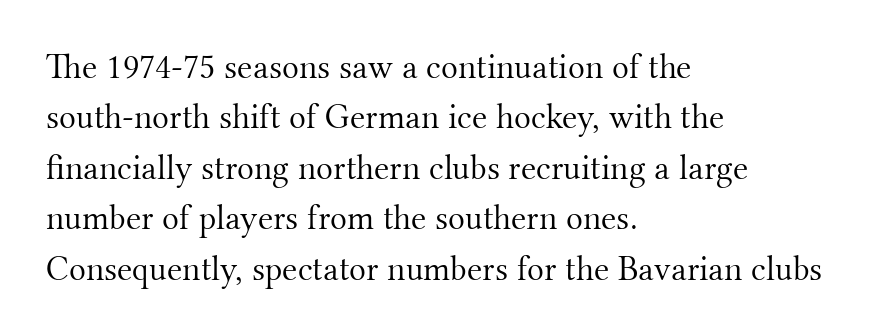
The image shows 35 px light serif type, upright; set left-aligned, normal line spacing (1.44x), normal letter spacing, not underlined; medium stroke contrast and a small x-height.
